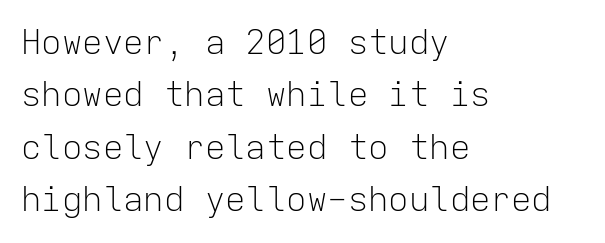
Q: Is the text bold? A: No.
Q: Is the text italic (slanted)? A: No, it is upright.
Q: Is the typeface a serif or a sans-serif typeface? A: Sans-serif.
Q: Is the text underlined? A: No.
Q: How is the paragraph aligned? A: Left-aligned.
Q: Is the spacing between letters normal or unusually wide? A: Normal.
Q: Is the spacing between lines tight, normal or loose? A: Normal.
Q: Width (condensed, normal, or wide)? A: Normal.
Q: Stroke contrast? A: Low.
Q: x-height? A: Medium.
Q: Monospaced? A: Yes.
